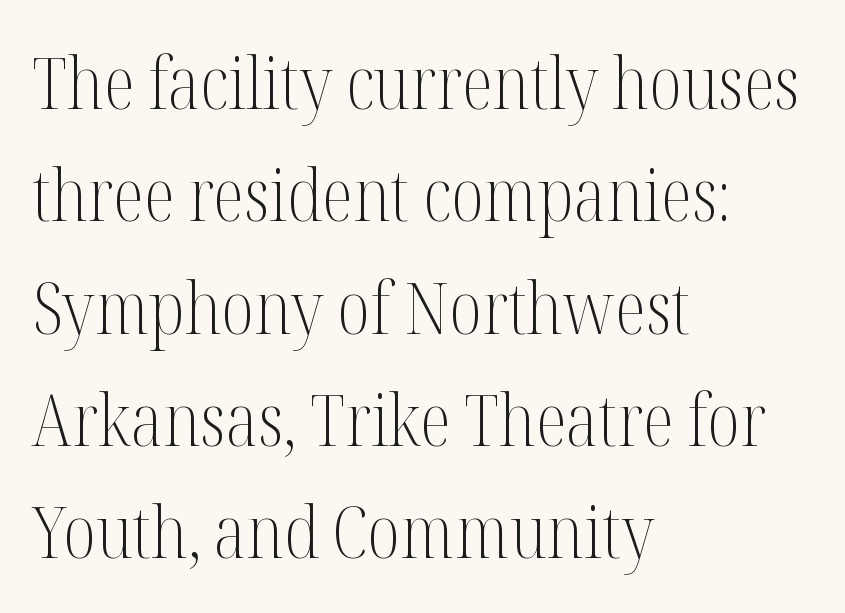
Short note: letters normally spaced. Posture: straight, roman, zero tilt. Is the stroke heavy? The answer is a plain regular-or-lighter. Proportional: the letters do not fall into vertical columns.
